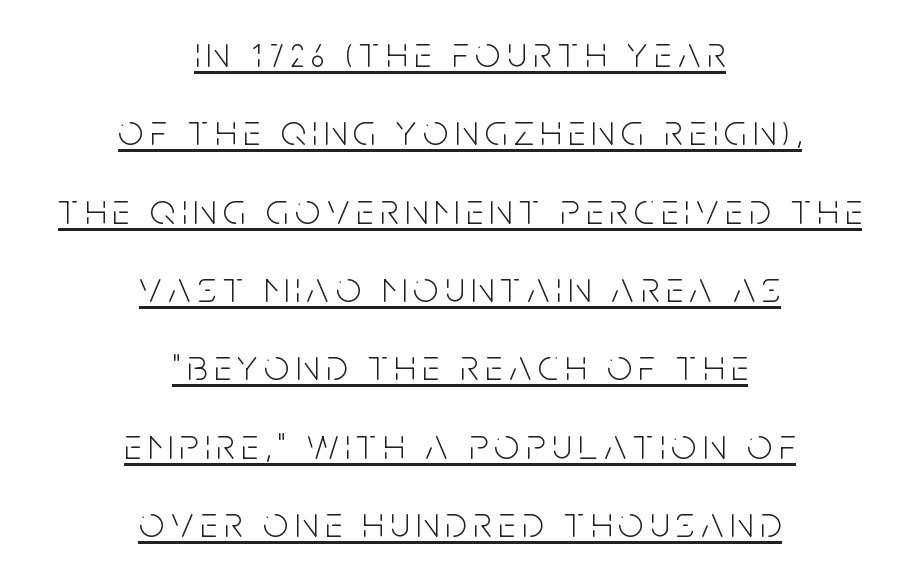
Serifs: no, the terminals of the letterforms are clean. The letters look calm and open, with moderate or lighter stems. Emphasis is given by a line drawn under the lettering. Ascenders rise straight up at ninety degrees.
